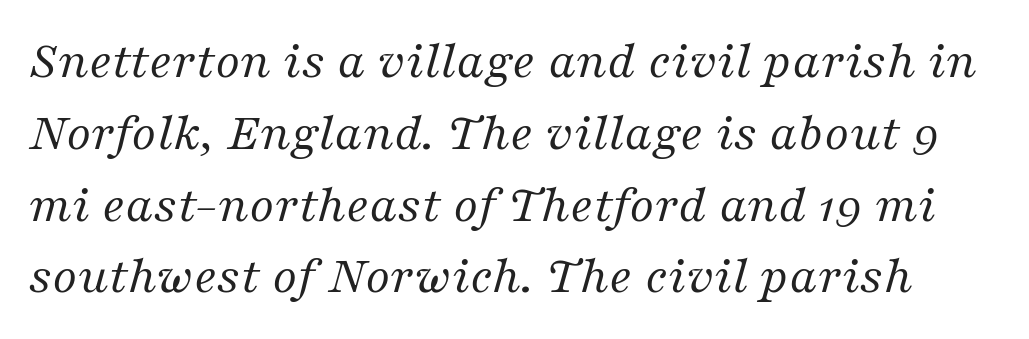
The image shows 54 px regular-weight serif type, italic (leaning right); set normal line spacing (1.33x), normal letter spacing, not underlined; medium stroke contrast and a medium x-height.
